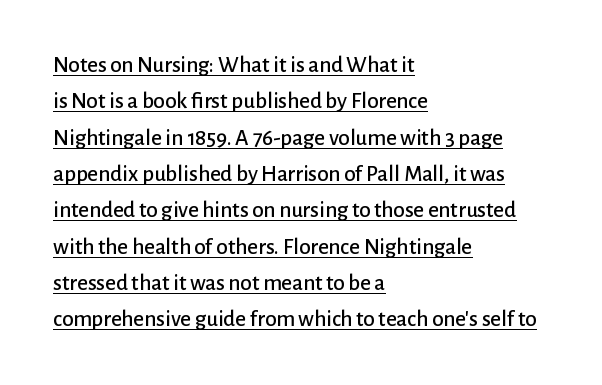
Vertical strokes here are truly vertical. Short note: letters normally spaced. Somebody hit Ctrl+U on this one — the words are underlined. Is there much room between lines? A standard amount, neither cramped nor airy. Horizontally, the lines are justified to the leading edge only.
